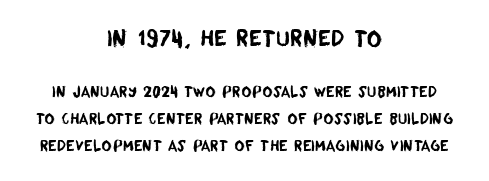
Horizontal alignment here is central, giving a formal, balanced look. The face used here appears at its bigger size in the upper chunk. The letterforms sit shoulder to shoulder at normal distance. The zone under the glyphs is completely vacant.
